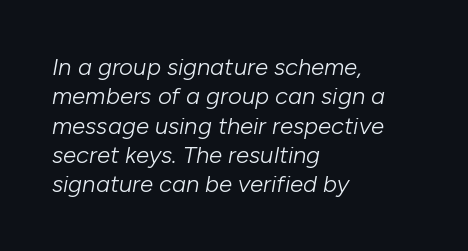
Alignment: flush left. Weight class: somewhere from thin through regular. Beneath every word, the page is bare. Compared with ordinary roman type, these characters are visibly tilted. The horizontal fit of the characters is conventional and even.
